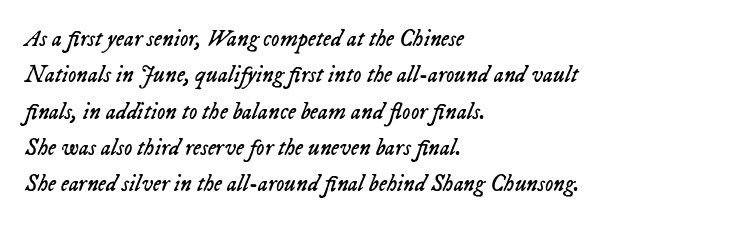
Q: Is the text bold? A: No.
Q: Is the text italic (slanted)? A: Yes, it leans right by about 23 degrees.
Q: Is the text underlined? A: No.
Q: How is the paragraph aligned? A: Left-aligned.
Q: Is the spacing between letters normal or unusually wide? A: Normal.
Q: Is the spacing between lines tight, normal or loose? A: Normal.
